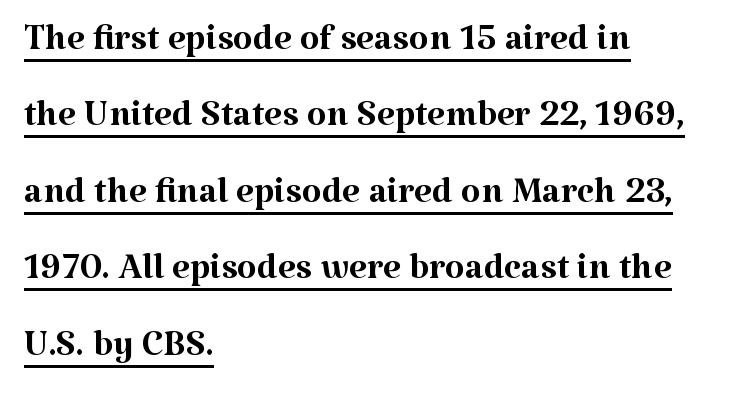
{"serif": "yes", "italic": "no", "bold": "no", "weight": "regular", "width": "normal", "stroke_contrast": "medium", "x_height": "medium", "monospaced": "no", "underline": "yes", "align": "left", "line_spacing": "normal", "line_spacing_ratio": 1.5, "letter_spacing": "normal", "letter_spacing_em": 0.0, "glyph_px": 51}
